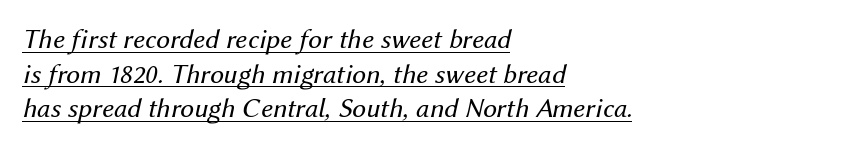
In terms of letterspacing, this is plain default setting. No extra ink here — the face is not bold. A typesetter would call this proportional, since set widths differ per character. This sample carries an underscore along the baseline area.
